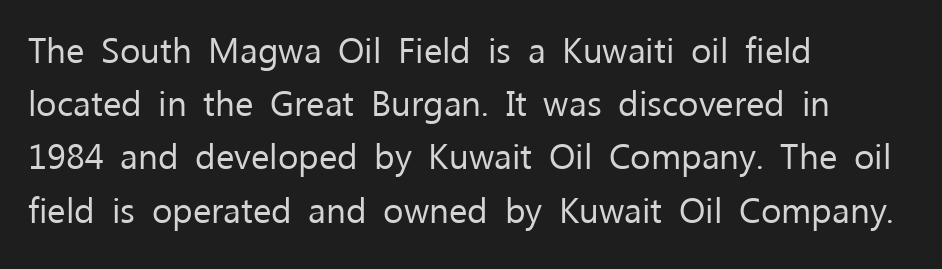
The image shows 35 px regular-weight sans-serif type, upright; set left-aligned, normal line spacing (1.52x), normal letter spacing, not underlined; low stroke contrast and a medium x-height.
